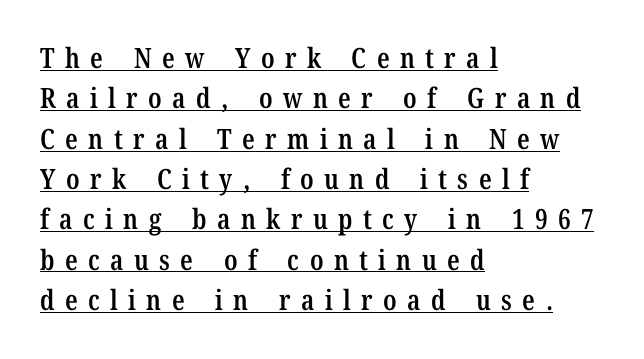
The image shows 28 px semibold, condensed serif type, upright; set left-aligned, normal line spacing (1.44x), unusually wide letter spacing (+0.37 em), underlined; low stroke contrast and a medium x-height.
